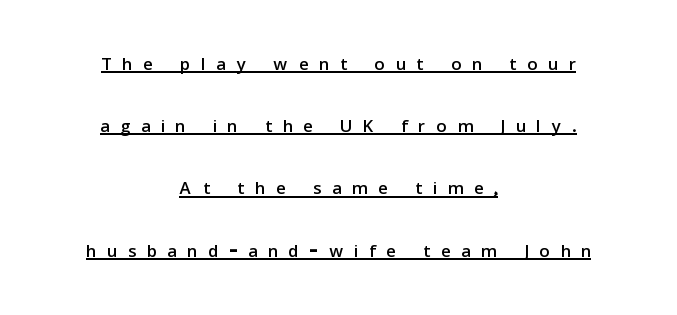
{"italic": "no", "underline": "yes", "align": "center", "line_spacing": "loose", "line_spacing_ratio": 2.49, "letter_spacing": "wide", "letter_spacing_em": 0.45, "glyph_px": 25}
